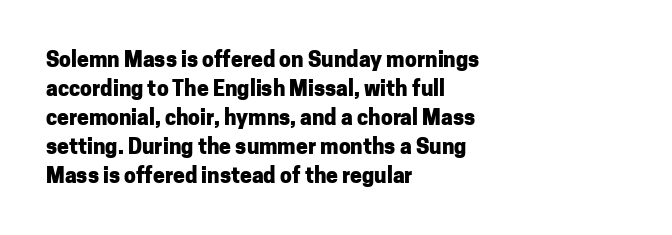
The image shows 21 px bold type, upright; set left-aligned, normal line spacing (1.38x), normal letter spacing, not underlined.
